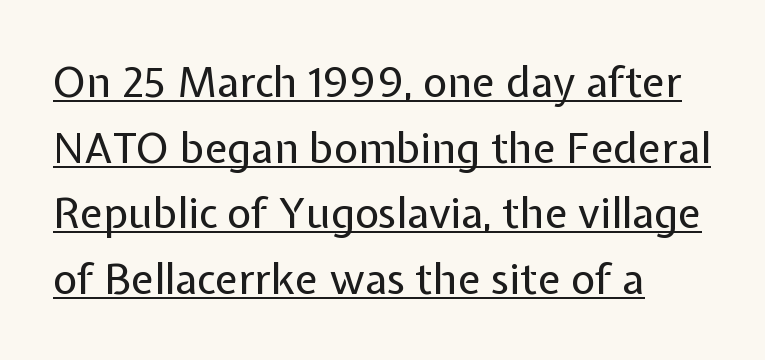
{"serif": "no", "italic": "no", "bold": "no", "weight": "regular", "width": "normal", "stroke_contrast": "low", "x_height": "medium", "monospaced": "no", "underline": "yes", "align": "left", "line_spacing": "normal", "line_spacing_ratio": 1.56, "letter_spacing": "normal", "letter_spacing_em": 0.0, "glyph_px": 42}
